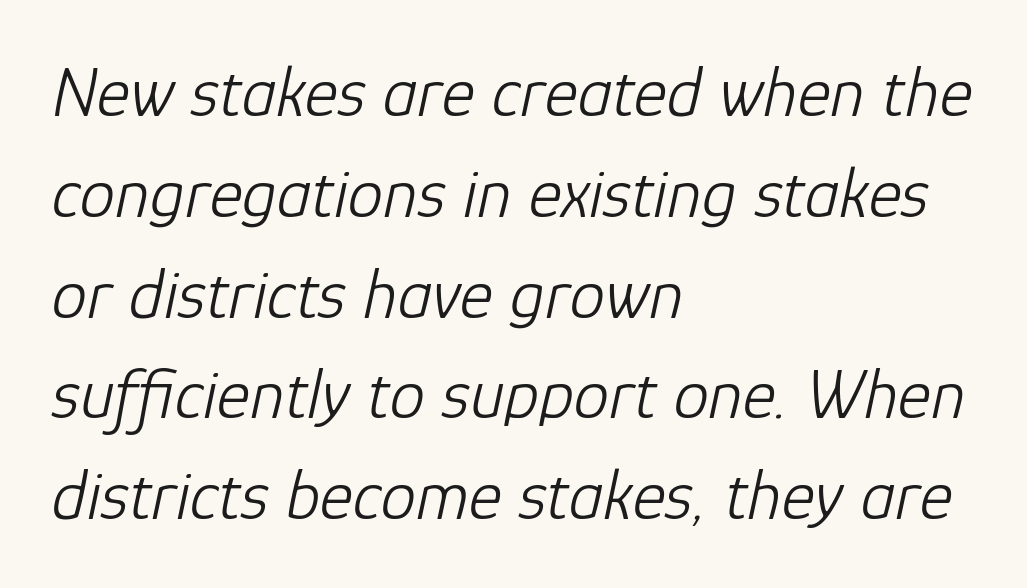
You could call the tracking neutral — neither tight nor loose. Regular leading. Do the characters align in a grid? No, the font is proportional. If you drew a ruler down the left edge, every line would touch it. Stem width sits at or under what a default text font uses. In terms of posture, this sample is oblique.
